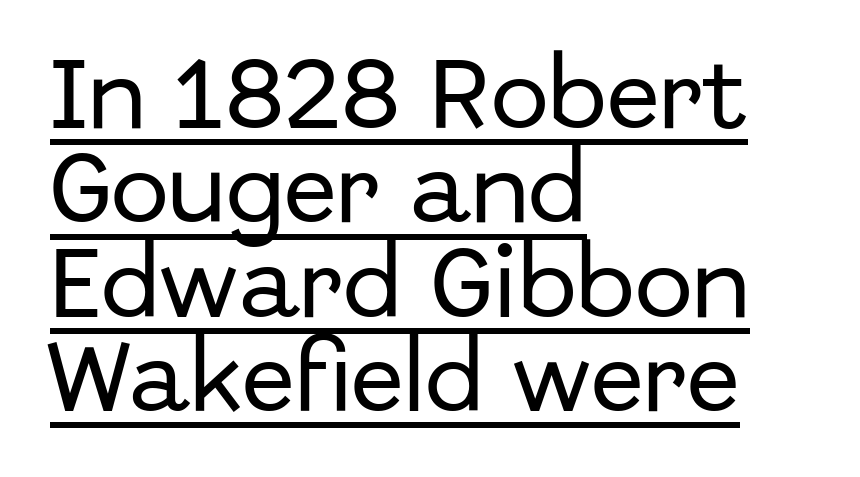
Typographically, this falls in the sans-serif category. Students, observe the line beneath the letters — that is underlining. Each letter keeps its own natural width here, so spacing adapts to shape. The gaps between neighbouring characters are ordinary and unremarkable.
